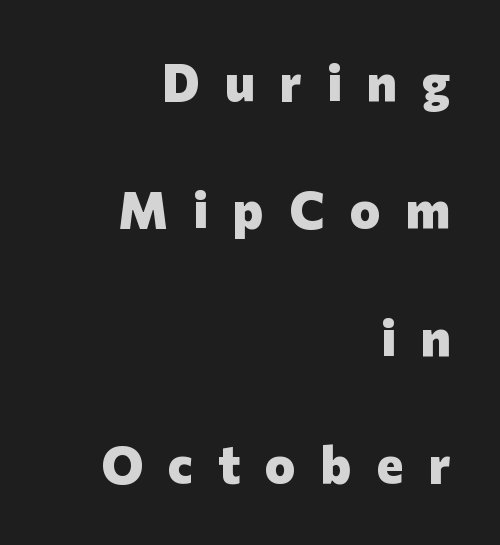
Q: Is the text bold? A: Yes.
Q: Is the text italic (slanted)? A: No, it is upright.
Q: Is the typeface a serif or a sans-serif typeface? A: Sans-serif.
Q: Is the text underlined? A: No.
Q: How is the paragraph aligned? A: Right-aligned.
Q: Is the spacing between letters normal or unusually wide? A: Unusually wide.
Q: Is the spacing between lines tight, normal or loose? A: Loose.
Q: Width (condensed, normal, or wide)? A: Normal.
Q: Stroke contrast? A: Low.
Q: x-height? A: Medium.
Q: Monospaced? A: No.
